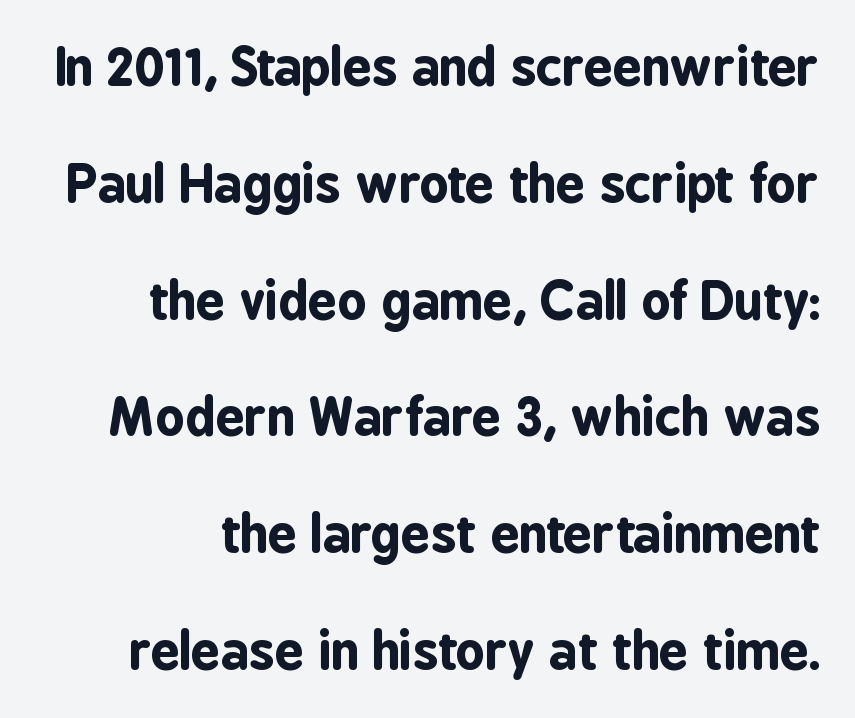
The image shows 51 px bold, condensed sans-serif type, upright; set loose line spacing (2.29x), normal letter spacing, not underlined; low stroke contrast and a medium x-height.
